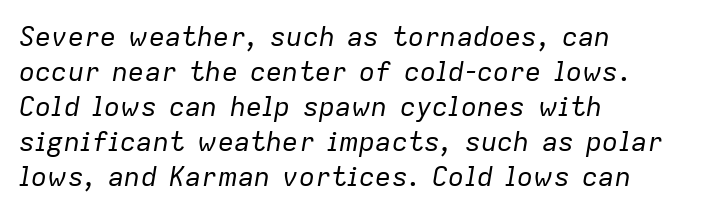
The image shows 27 px text type, italic (leaning right); set left-aligned, normal line spacing (1.3x), normal letter spacing, not underlined.
